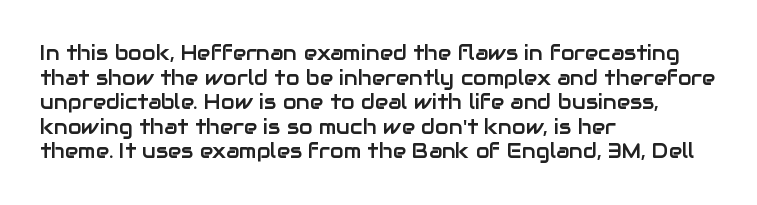
Here the glyphs are tracked normally, forming tight word shapes. The baseline area is clear. Ascenders rise straight up at ninety degrees. These lines stack with their left ends in a neat column.
